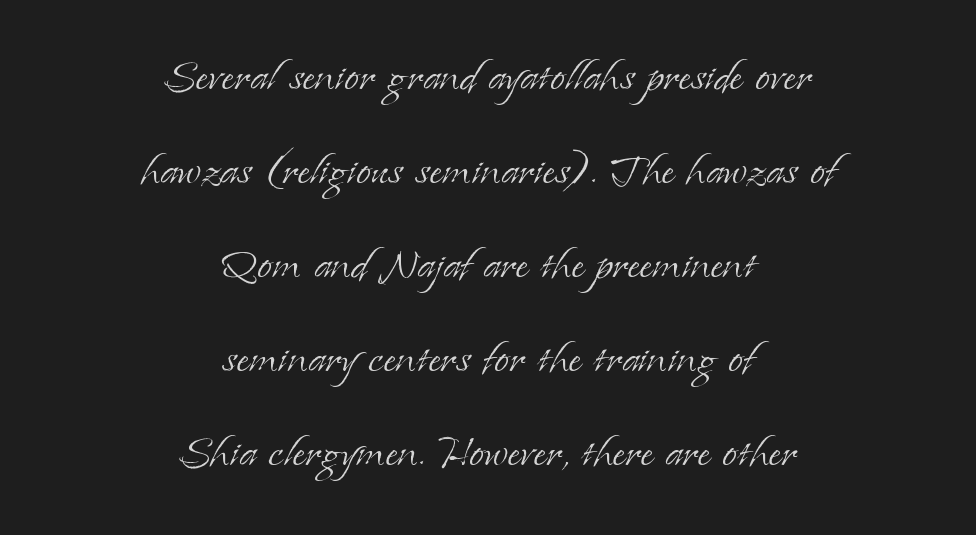
Q: Is the text bold? A: No.
Q: Is the text italic (slanted)? A: Yes.
Q: Is the typeface a serif or a sans-serif typeface? A: Serif.
Q: Is the text underlined? A: No.
Q: How is the paragraph aligned? A: Centered.
Q: Is the spacing between letters normal or unusually wide? A: Normal.
Q: Width (condensed, normal, or wide)? A: Normal.
Q: Stroke contrast? A: Low.
Q: x-height? A: Small.
Q: Monospaced? A: No.
